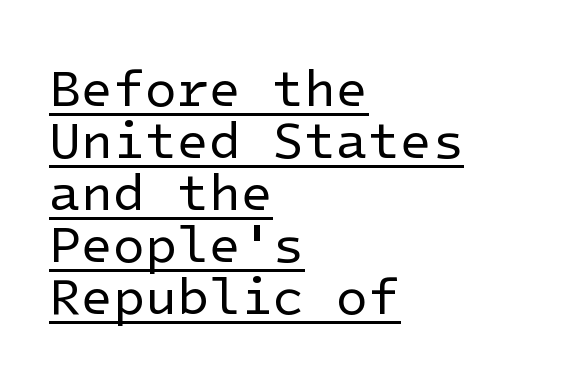
The image shows 52 px regular-weight sans-serif type, upright; set left-aligned, tight line spacing (1.0x), normal letter spacing, underlined; low stroke contrast and a medium x-height.
